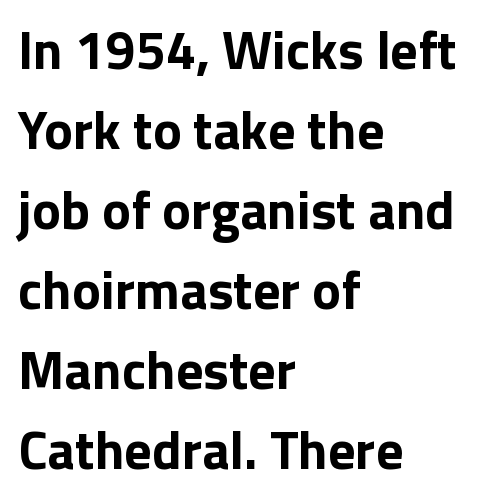
Q: Is the text bold? A: Yes.
Q: Is the text italic (slanted)? A: No, it is upright.
Q: Is the typeface a serif or a sans-serif typeface? A: Sans-serif.
Q: Is the text underlined? A: No.
Q: How is the paragraph aligned? A: Left-aligned.
Q: Is the spacing between letters normal or unusually wide? A: Normal.
Q: Is the spacing between lines tight, normal or loose? A: Normal.
Q: Width (condensed, normal, or wide)? A: Normal.
Q: Stroke contrast? A: Low.
Q: x-height? A: Medium.
Q: Monospaced? A: No.
